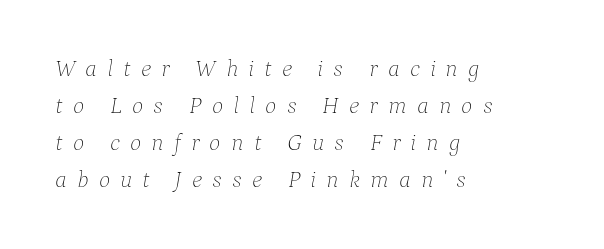
{"italic": "yes", "lean": "right", "slant_degrees": 9, "bold": "no", "underline": "no", "align": "left", "line_spacing": "normal", "line_spacing_ratio": 1.54, "letter_spacing": "wide", "letter_spacing_em": 0.42, "glyph_px": 24}
